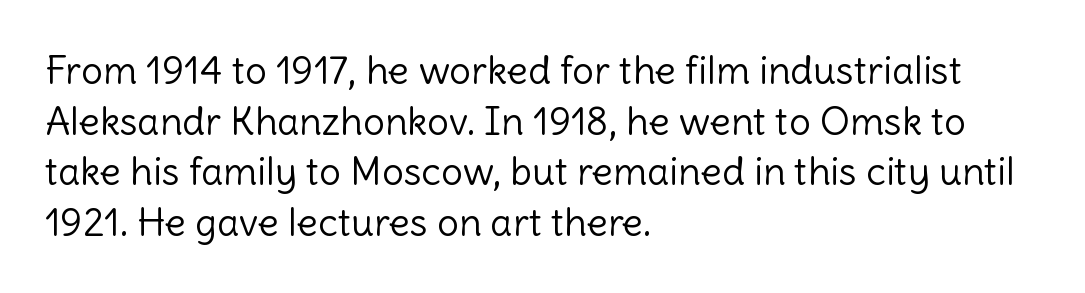
The image shows 39 px light sans-serif type, upright; set left-aligned, normal line spacing (1.3x), normal letter spacing, not underlined; a medium x-height.
